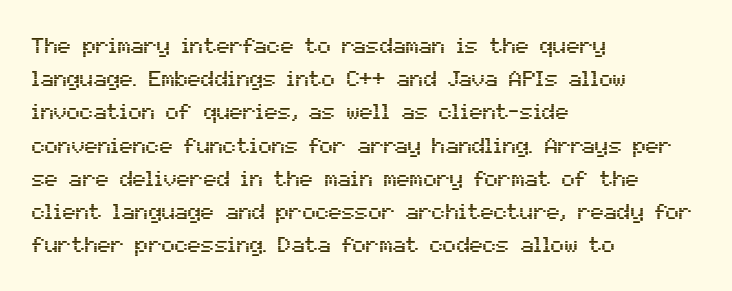
{"italic": "no", "underline": "no", "align": "left", "line_spacing": "normal", "line_spacing_ratio": 1.51, "letter_spacing": "normal", "letter_spacing_em": 0.0, "glyph_px": 22}
